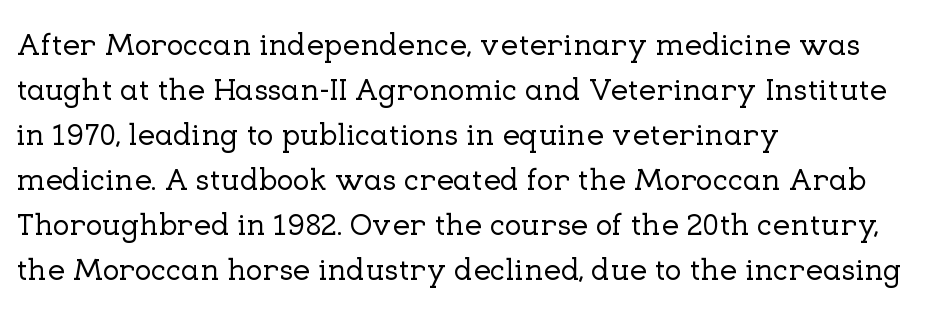
Q: Is the text italic (slanted)? A: No, it is upright.
Q: Is the typeface a serif or a sans-serif typeface? A: Serif.
Q: Is the text underlined? A: No.
Q: How is the paragraph aligned? A: Left-aligned.
Q: Is the spacing between letters normal or unusually wide? A: Normal.
Q: Is the spacing between lines tight, normal or loose? A: Normal.
Q: Width (condensed, normal, or wide)? A: Normal.
Q: Stroke contrast? A: Low.
Q: x-height? A: Medium.
Q: Monospaced? A: No.
